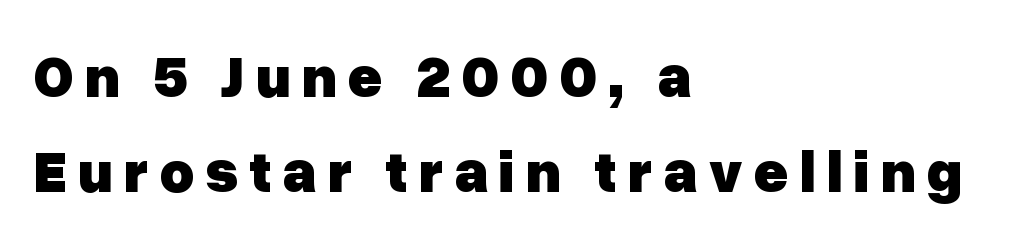
{"serif": "no", "italic": "no", "bold": "yes", "weight": "heavy", "width": "normal", "stroke_contrast": "low", "x_height": "medium", "monospaced": "no", "underline": "no", "align": "left", "line_spacing": "normal", "line_spacing_ratio": 1.58, "glyph_px": 60}
